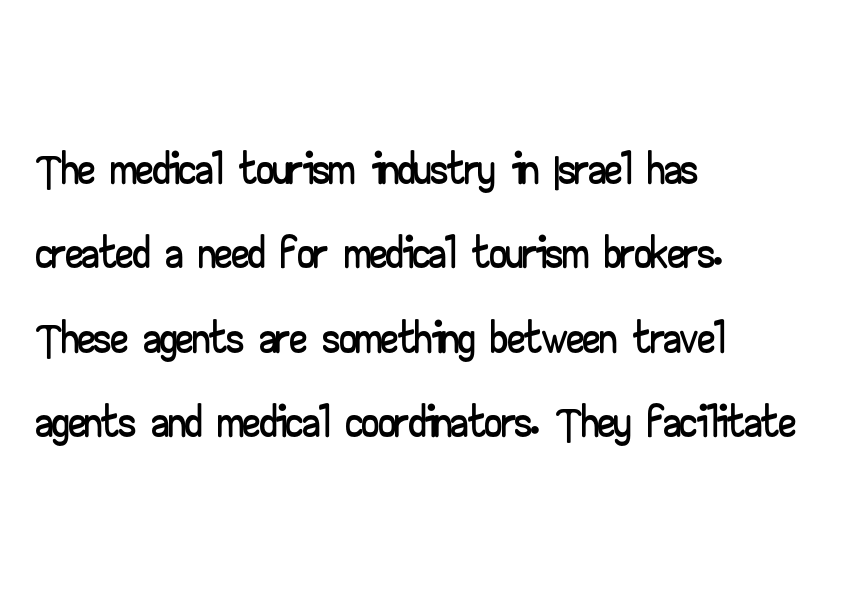
{"serif": "no", "italic": "no", "width": "wide", "stroke_contrast": "low", "x_height": "small", "monospaced": "no", "underline": "no", "align": "left", "line_spacing_ratio": 1.24, "letter_spacing": "normal", "letter_spacing_em": 0.0, "glyph_px": 68}
